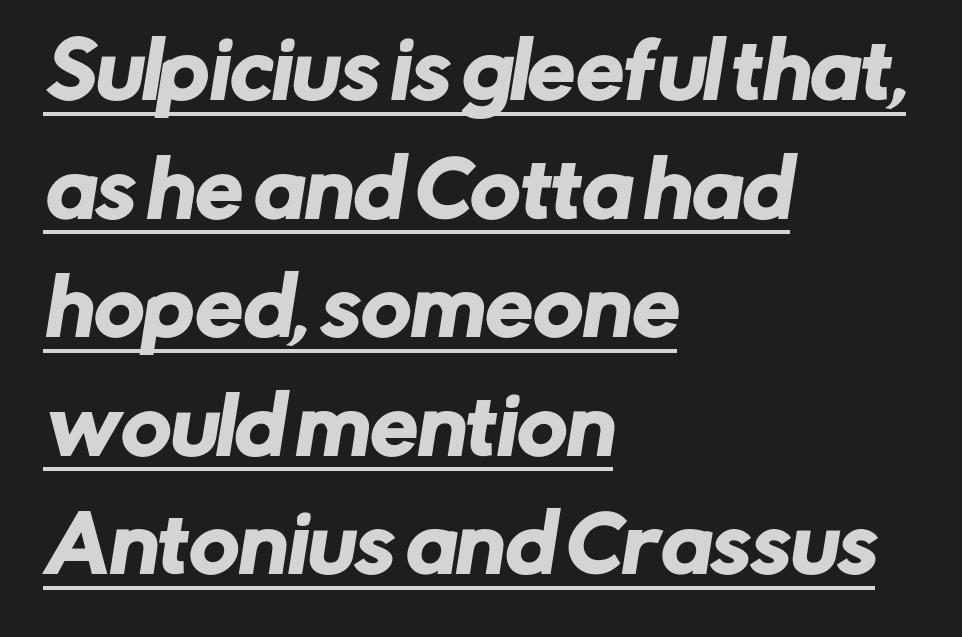
Q: Is the typeface a serif or a sans-serif typeface? A: Sans-serif.
Q: Is the text underlined? A: Yes.
Q: How is the paragraph aligned? A: Left-aligned.
Q: Is the spacing between letters normal or unusually wide? A: Normal.
Q: Is the spacing between lines tight, normal or loose? A: Normal.
Q: Width (condensed, normal, or wide)? A: Normal.
Q: Stroke contrast? A: Low.
Q: x-height? A: Medium.
Q: Monospaced? A: No.
